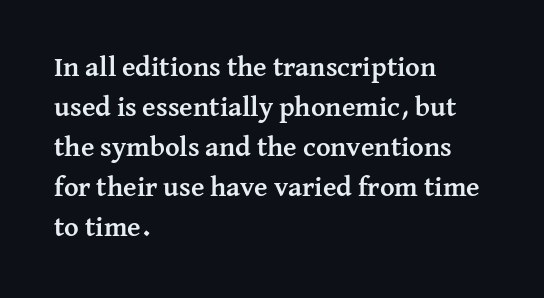
{"serif": "yes", "italic": "no", "bold": "yes", "weight": "semibold", "width": "normal", "stroke_contrast": "medium", "x_height": "medium", "monospaced": "no", "underline": "no", "align": "left", "line_spacing": "normal", "line_spacing_ratio": 1.43, "letter_spacing": "normal", "letter_spacing_em": 0.0, "glyph_px": 28}
